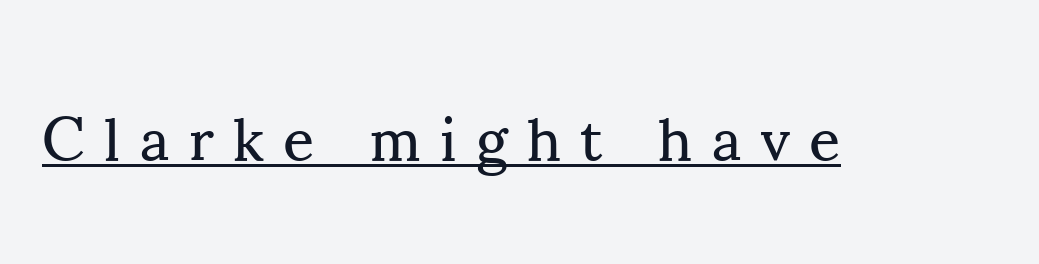
The image shows 61 px regular-weight serif type, upright; set unusually wide letter spacing (+0.32 em), underlined; medium stroke contrast and a small x-height.
